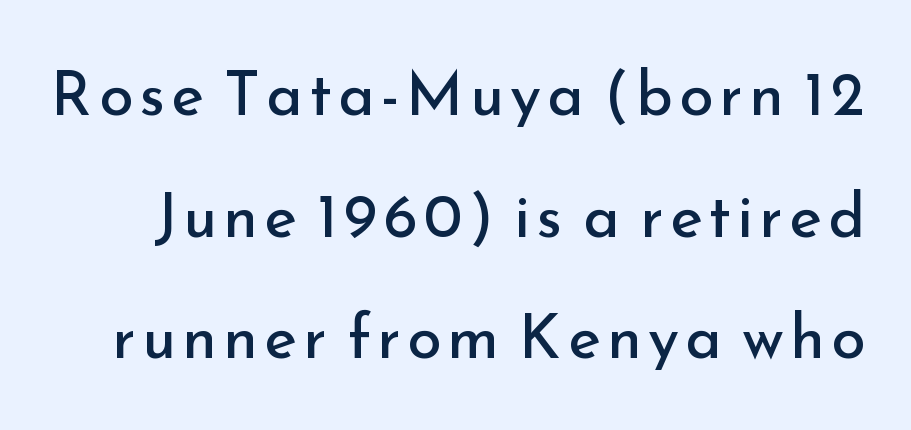
The font's upright variant was chosen for this text. Only glyphs here, with clear space below each row. Widely set lines give the paragraph a tall, airy silhouette. Nothing heavy about these letters — not bold at all. The face used here is a sans, in the tradition of grotesques and geometrics.
